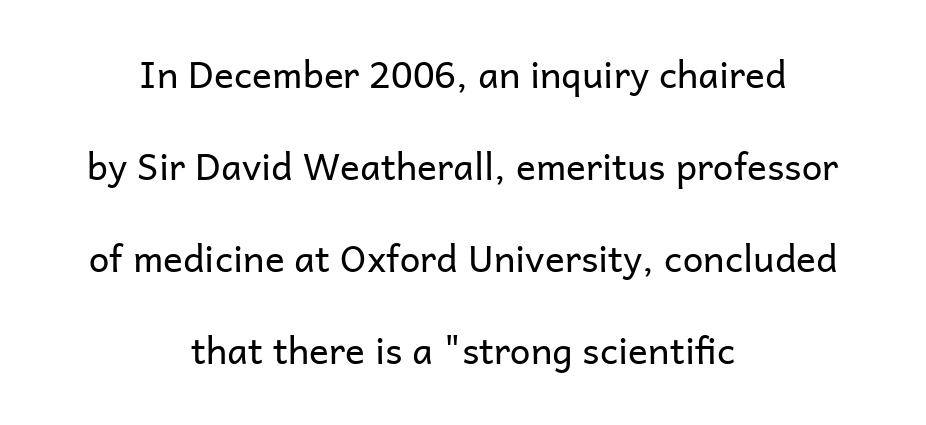
Vertical spacing — loose. Caption: face not bold, strokes unweighted. A typesetter would label this face a sans. Inter-character spacing is left at the font's built-in metrics. Ordinary non-slanted type is in use.
